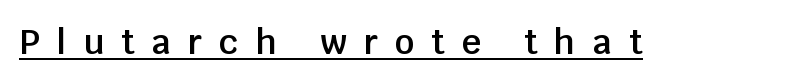
Q: Is the text bold? A: Semi-bold.
Q: Is the text italic (slanted)? A: No, it is upright.
Q: Is the typeface a serif or a sans-serif typeface? A: Sans-serif.
Q: Is the text underlined? A: Yes.
Q: Is the spacing between letters normal or unusually wide? A: Unusually wide.
Q: Width (condensed, normal, or wide)? A: Normal.
Q: Stroke contrast? A: Low.
Q: x-height? A: Large.
Q: Monospaced? A: No.
